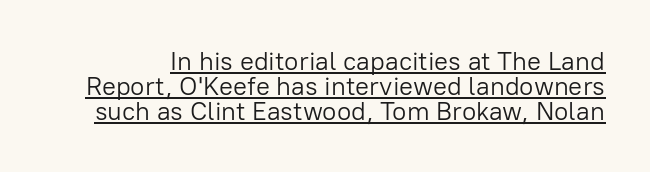
The strokes are not fattened; the text isn't bold. The rendering uses a small line-height, squeezing the rows. The line texture is even and compact thanks to regular tracking. Does the lettering tilt? It doesn't — this is upright. You can see a thin bar hugging the bottom of the glyphs.
